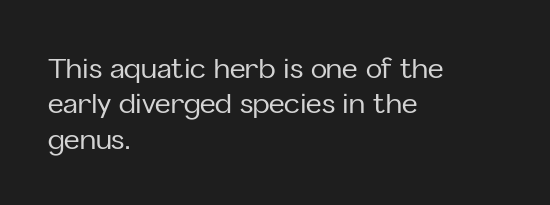
Q: Is the text italic (slanted)? A: No, it is upright.
Q: Is the text underlined? A: No.
Q: How is the paragraph aligned? A: Left-aligned.
Q: Is the spacing between letters normal or unusually wide? A: Normal.
Q: Is the spacing between lines tight, normal or loose? A: Normal.
